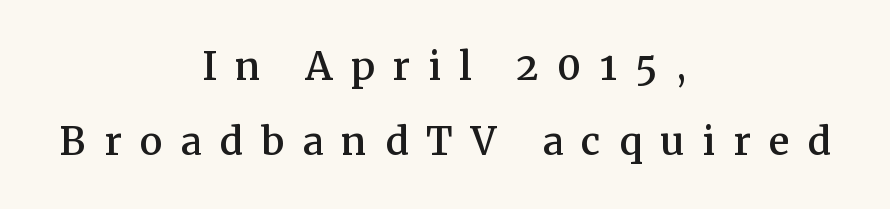
Casual observation: everything's sitting right in the middle. The rendering shows small feet on the letterforms — a serif design. The line texture is sparse and dotted thanks to wide tracking. Lines of text with bare space underneath.
